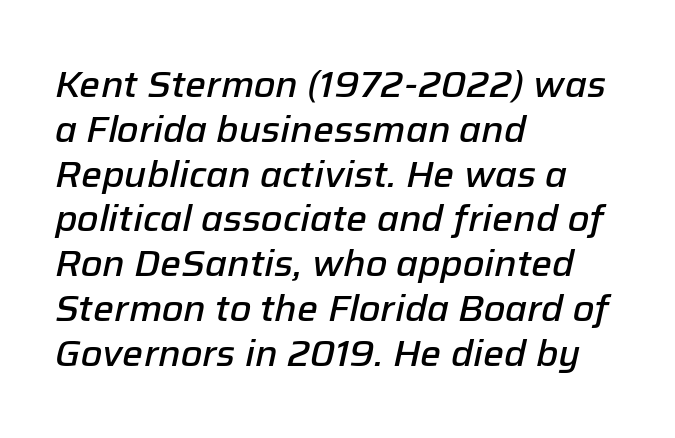
Q: Is the text bold? A: Semi-bold.
Q: Is the text italic (slanted)? A: Yes, it leans right by about 12 degrees.
Q: Is the text underlined? A: No.
Q: How is the paragraph aligned? A: Left-aligned.
Q: Is the spacing between letters normal or unusually wide? A: Normal.
Q: Width (condensed, normal, or wide)? A: Normal.
Q: Stroke contrast? A: Low.
Q: x-height? A: Medium.
Q: Monospaced? A: No.
